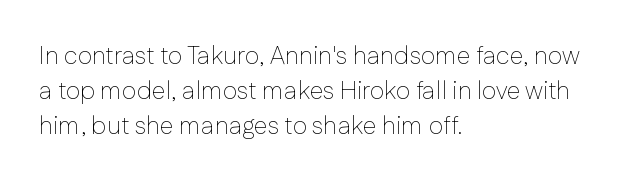
{"italic": "no", "bold": "no", "underline": "no", "align": "left", "line_spacing": "normal", "line_spacing_ratio": 1.41, "letter_spacing": "normal", "letter_spacing_em": 0.0, "glyph_px": 25}
